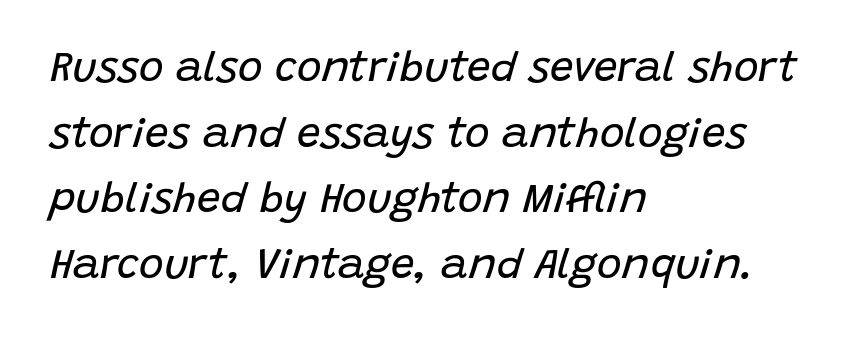
Q: Is the text bold? A: No.
Q: Is the text italic (slanted)? A: Yes, it leans right by about 15 degrees.
Q: Is the text underlined? A: No.
Q: How is the paragraph aligned? A: Left-aligned.
Q: Is the spacing between letters normal or unusually wide? A: Normal.
Q: Is the spacing between lines tight, normal or loose? A: Normal.
Q: Width (condensed, normal, or wide)? A: Normal.
Q: Stroke contrast? A: Low.
Q: x-height? A: Large.
Q: Monospaced? A: No.
